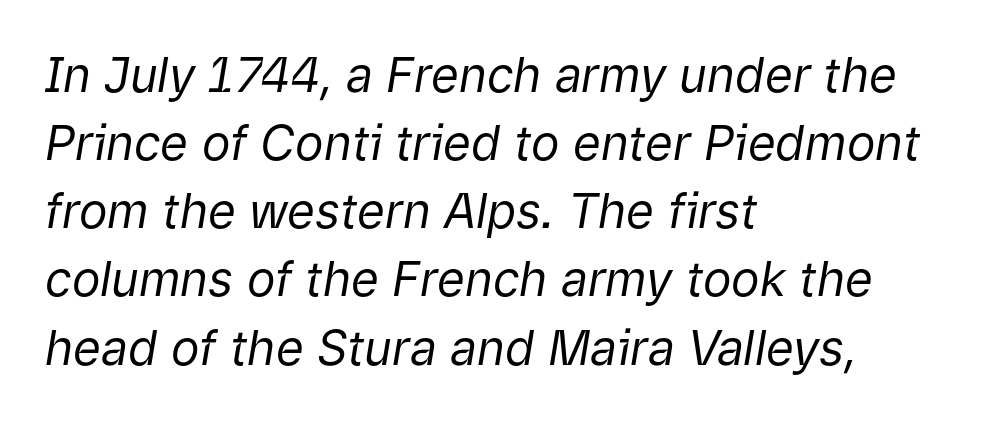
Q: Is the text bold? A: No.
Q: Is the text italic (slanted)? A: Yes, it leans right by about 9 degrees.
Q: Is the text underlined? A: No.
Q: How is the paragraph aligned? A: Left-aligned.
Q: Is the spacing between letters normal or unusually wide? A: Normal.
Q: Is the spacing between lines tight, normal or loose? A: Normal.
Q: Width (condensed, normal, or wide)? A: Normal.
Q: Stroke contrast? A: Low.
Q: x-height? A: Medium.
Q: Monospaced? A: No.
